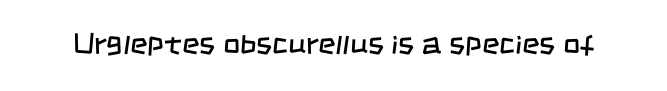
{"serif": "no", "bold": "no", "weight": "regular", "width": "condensed", "stroke_contrast": "low", "x_height": "large", "monospaced": "no", "underline": "no", "letter_spacing": "normal", "letter_spacing_em": 0.0, "glyph_px": 30}
